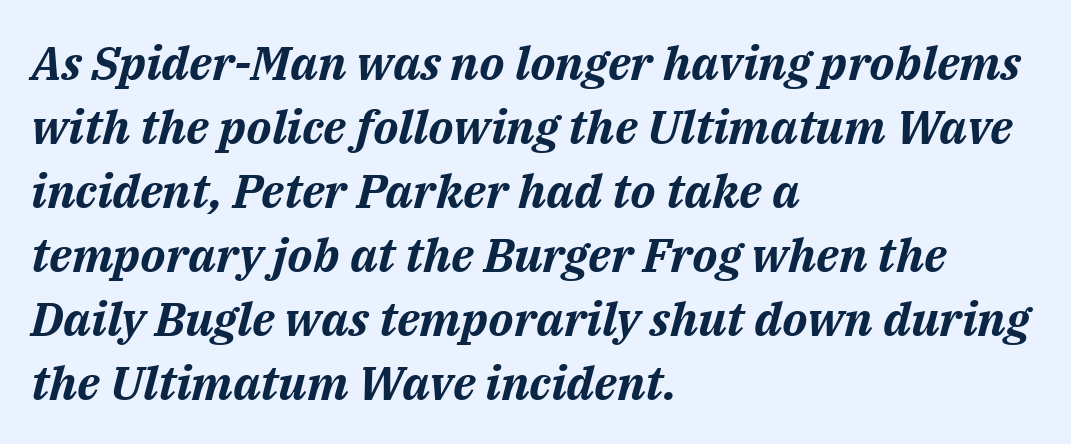
Q: Is the text bold? A: Yes.
Q: Is the text italic (slanted)? A: Yes, it leans right by about 14 degrees.
Q: Is the text underlined? A: No.
Q: How is the paragraph aligned? A: Left-aligned.
Q: Is the spacing between letters normal or unusually wide? A: Normal.
Q: Is the spacing between lines tight, normal or loose? A: Normal.
Q: Width (condensed, normal, or wide)? A: Normal.
Q: Stroke contrast? A: Medium.
Q: x-height? A: Medium.
Q: Monospaced? A: No.
